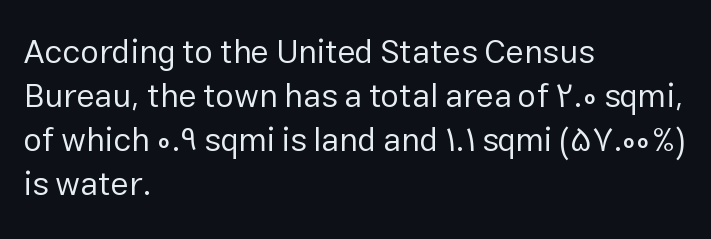
The image shows 33 px regular-weight sans-serif type, upright; set left-aligned, normal line spacing (1.33x), normal letter spacing, not underlined; low stroke contrast and a medium x-height.
